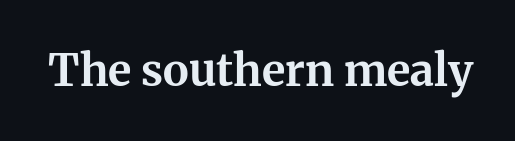
The image shows 44 px bold serif type, upright; set normal letter spacing, not underlined; medium stroke contrast and a medium x-height.
